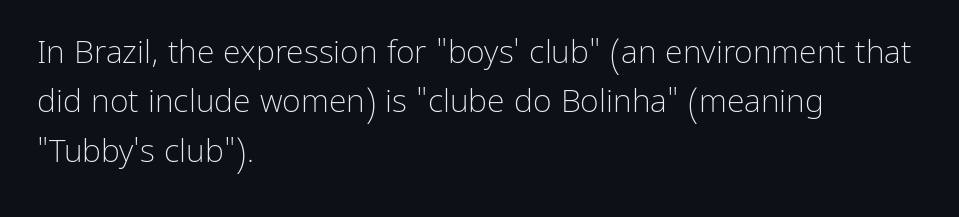
The image shows 32 px light sans-serif type, upright; set left-aligned, normal line spacing (1.54x), normal letter spacing, not underlined; low stroke contrast and a medium x-height.
